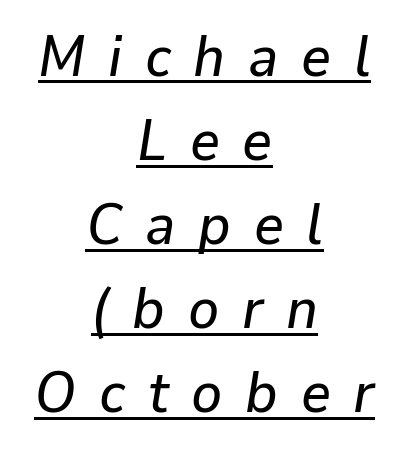
The line texture is sparse and dotted thanks to wide tracking. Caption: multi-line text, centered on the measure. Caption: lettering with a line underneath. Varying glyph widths throughout — classic text-font behaviour. Italic: yes, the glyphs are oblique. Quick note: interline space is typical.
